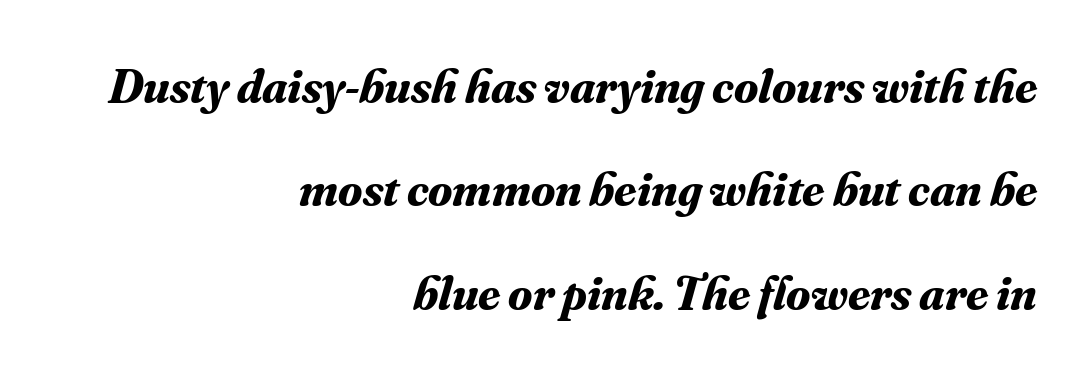
The letters advance in unequal steps, a hallmark of proportional type. Line endings align vertically; line beginnings do not. Underlining? Definitely not there. This block would shrink considerably if given ordinary leading; it's expanded now.
